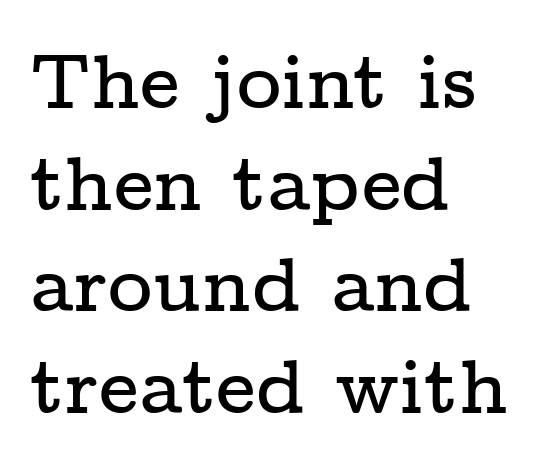
Q: Is the text italic (slanted)? A: No, it is upright.
Q: Is the typeface a serif or a sans-serif typeface? A: Serif.
Q: Is the text underlined? A: No.
Q: How is the paragraph aligned? A: Left-aligned.
Q: Is the spacing between letters normal or unusually wide? A: Normal.
Q: Is the spacing between lines tight, normal or loose? A: Normal.
Q: Width (condensed, normal, or wide)? A: Wide.
Q: Stroke contrast? A: Low.
Q: x-height? A: Medium.
Q: Monospaced? A: No.
